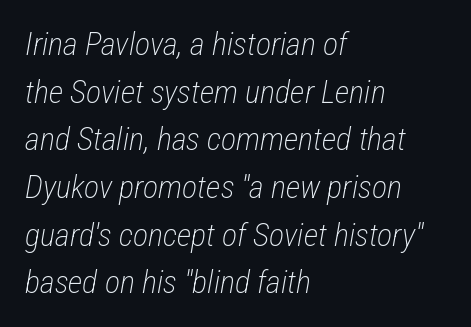
Vertical spacing — default. Is the stroke heavy? The answer is a plain regular-or-lighter. Do the characters align in a grid? No, the font is proportional. Does the lettering tilt? It does — this is italic.
